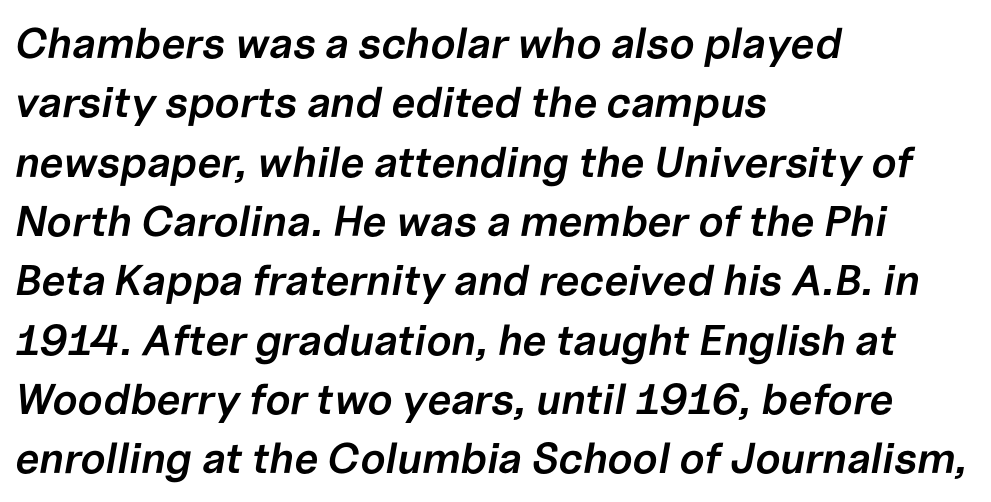
The lettering tilts uniformly, giving the passage an italic look. The compositor pushed each line to the left boundary. Between one letter and the next there's only the usual sliver of space. Do the characters align in a grid? No, the font is proportional. What weight is shown? A semibold, between regular and bold. The block of text has a typical density, with ordinary space between rows.
